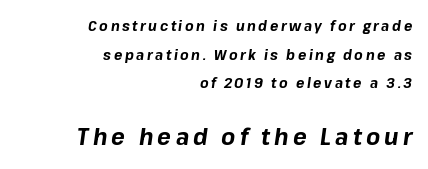
The image shows 23 px bold type, italic (leaning right); set right-aligned, loose line spacing (2.05x), not underlined; the second (bottom) block is 1.64x larger.
